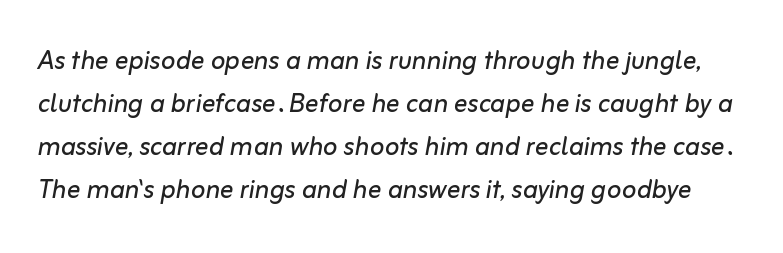
{"italic": "yes", "lean": "right", "slant_degrees": 10, "bold": "no", "weight": "regular", "width": "normal", "stroke_contrast": "low", "x_height": "medium", "monospaced": "no", "underline": "no", "line_spacing": "normal", "line_spacing_ratio": 1.26, "letter_spacing": "normal", "letter_spacing_em": 0.0, "glyph_px": 34}
